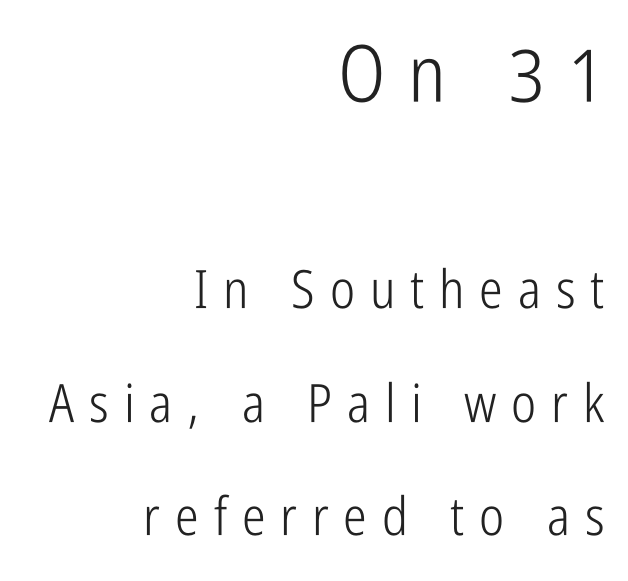
Quick note: not italic, upright. Typographically, this falls in the sans-serif category. Notice how the passage keeps a crisp vertical edge on the right only. Descender tails drop into unmarked territory. The horizontal fit of the characters is loose and conspicuously gappy. A light-to-regular cut is what we see here.
